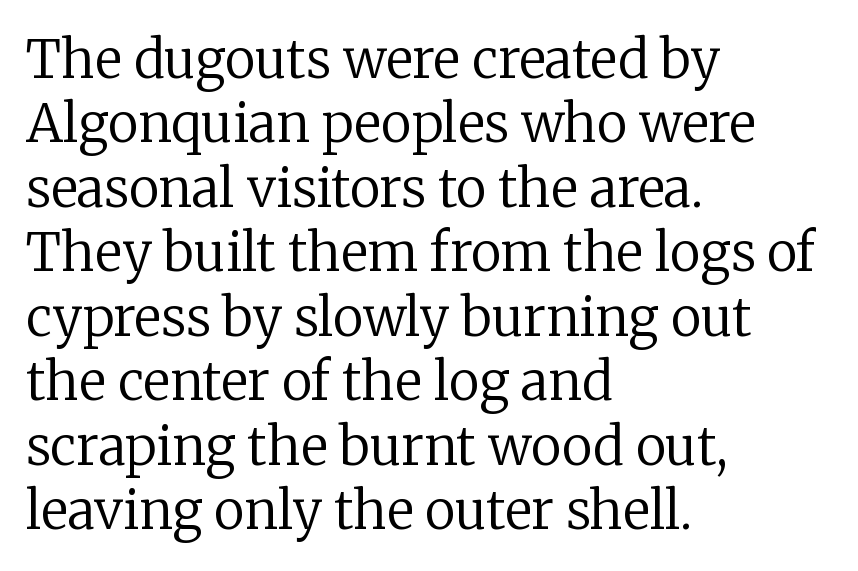
Q: Is the text bold? A: No.
Q: Is the text italic (slanted)? A: No, it is upright.
Q: Is the typeface a serif or a sans-serif typeface? A: Serif.
Q: Is the text underlined? A: No.
Q: How is the paragraph aligned? A: Left-aligned.
Q: Is the spacing between letters normal or unusually wide? A: Normal.
Q: Width (condensed, normal, or wide)? A: Normal.
Q: Stroke contrast? A: Low.
Q: x-height? A: Medium.
Q: Monospaced? A: No.
